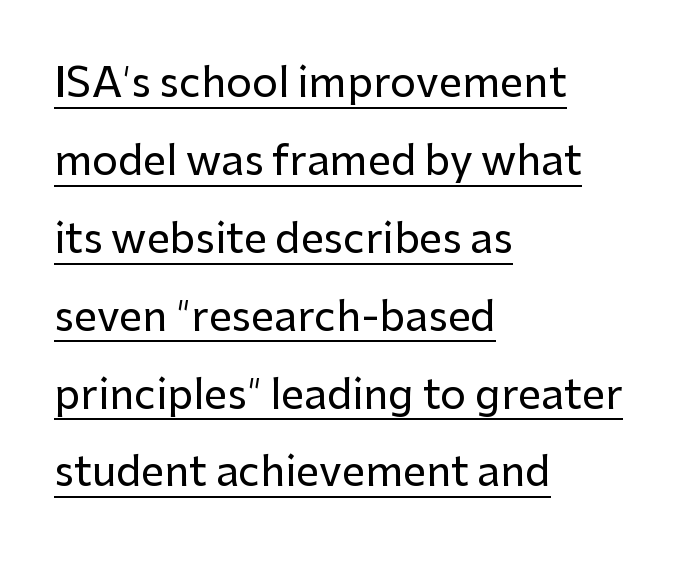
The image shows 41 px sans-serif type, upright; set left-aligned, loose line spacing (1.9x), normal letter spacing, underlined; low stroke contrast and a medium x-height.
